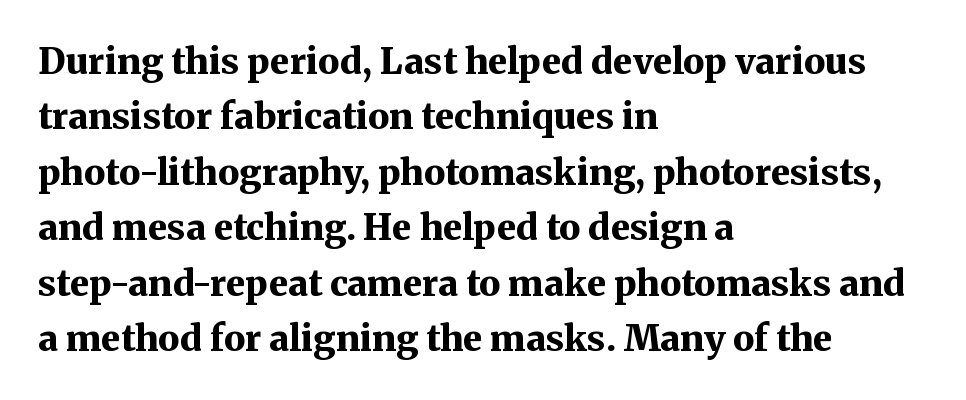
{"serif": "yes", "italic": "no", "bold": "yes", "weight": "bold", "width": "normal", "stroke_contrast": "medium", "x_height": "medium", "monospaced": "no", "underline": "no", "align": "left", "line_spacing": "normal", "line_spacing_ratio": 1.54, "letter_spacing": "normal", "letter_spacing_em": 0.0, "glyph_px": 36}
